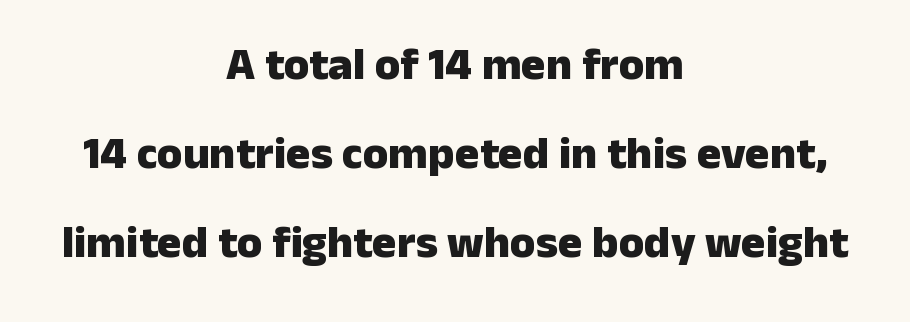
The face used here is rendered with its standard letterfit. The compositor balanced each line on the midline. Designer's note — italics off, roman on. Varying glyph widths throughout — classic text-font behaviour.
